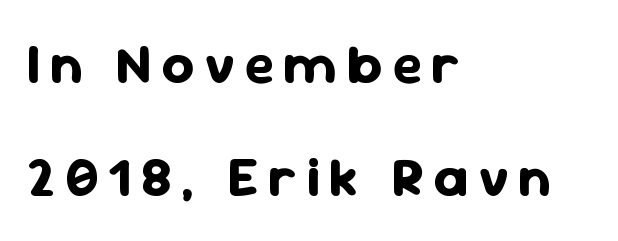
Q: Is the text bold? A: Yes.
Q: Is the text italic (slanted)? A: No, it is upright.
Q: Is the typeface a serif or a sans-serif typeface? A: Sans-serif.
Q: Is the text underlined? A: No.
Q: How is the paragraph aligned? A: Left-aligned.
Q: Is the spacing between lines tight, normal or loose? A: Loose.
Q: Width (condensed, normal, or wide)? A: Normal.
Q: Stroke contrast? A: Low.
Q: x-height? A: Medium.
Q: Monospaced? A: No.
